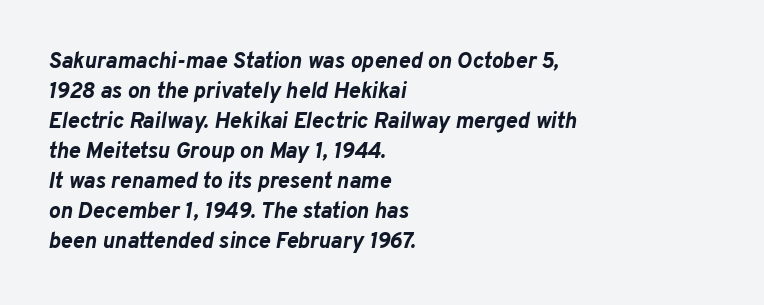
The image shows 22 px bold type, italic (leaning right); set left-aligned, normal line spacing (1.36x), normal letter spacing, not underlined.
